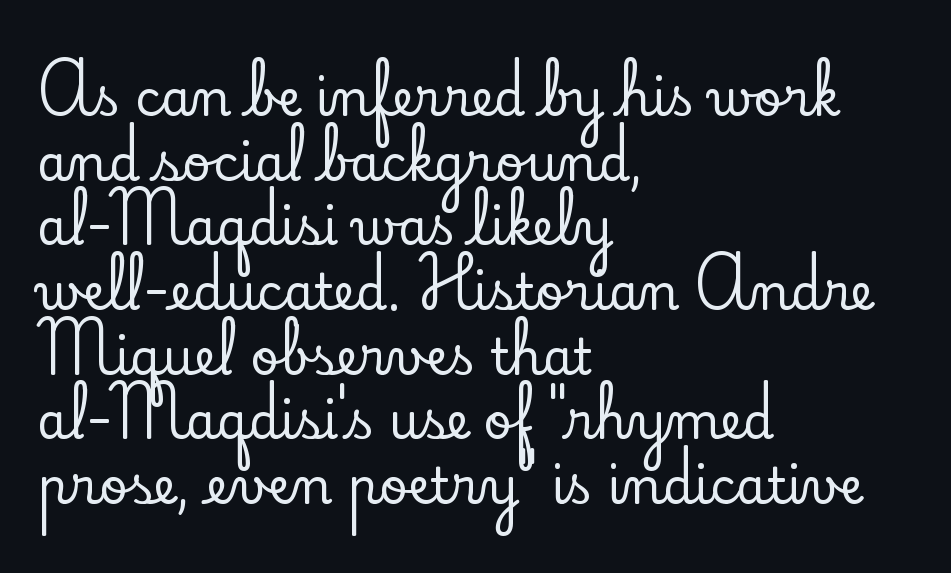
The glyphs are unaccompanied by any horizontal stroke below them. The letters advance in unequal steps, a hallmark of proportional type. The text block is weighted toward the left margin, trailing off unevenly rightward. Rows of type keep a routine distance in the vertical direction.
